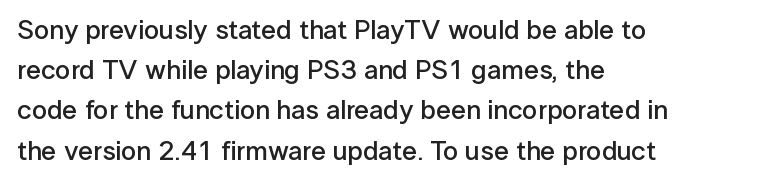
Q: Is the text bold? A: Semi-bold.
Q: Is the text italic (slanted)? A: No, it is upright.
Q: Is the text underlined? A: No.
Q: How is the paragraph aligned? A: Left-aligned.
Q: Is the spacing between letters normal or unusually wide? A: Normal.
Q: Is the spacing between lines tight, normal or loose? A: Normal.
